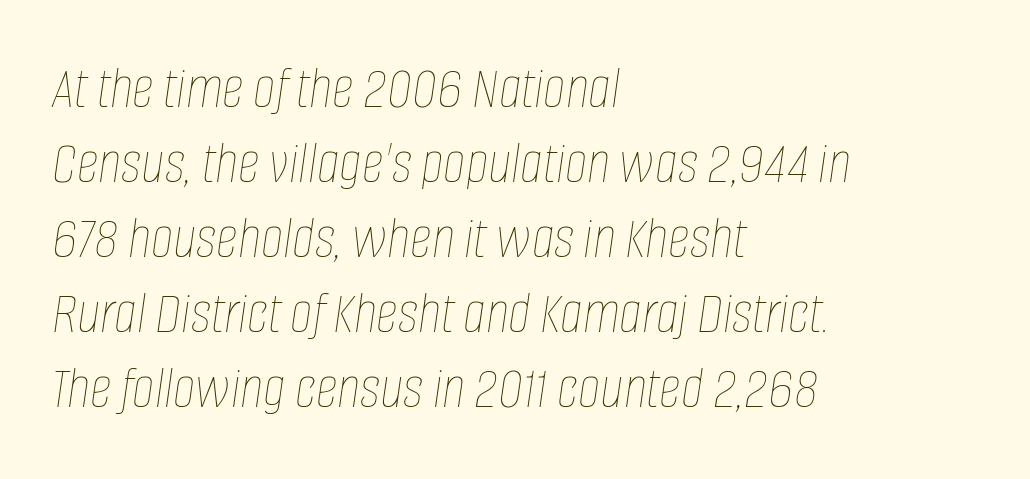
The image shows 61 px thin, condensed type, italic (leaning right); set left-aligned, line spacing 1.23x, normal letter spacing, not underlined; low stroke contrast and a large x-height.
